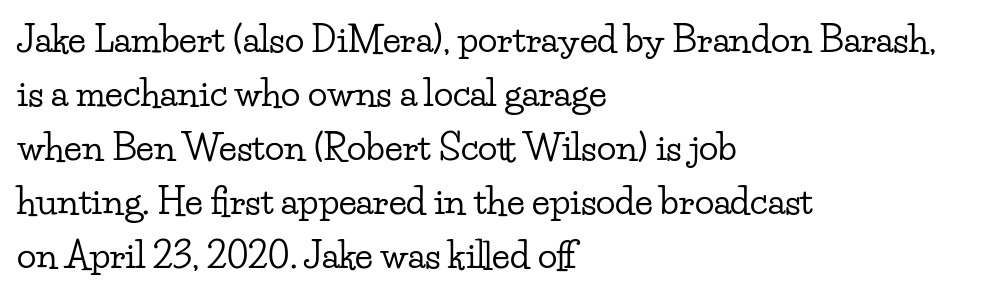
The image shows 36 px wide serif type, upright; set left-aligned, normal line spacing (1.5x), normal letter spacing, not underlined; low stroke contrast and a small x-height.
